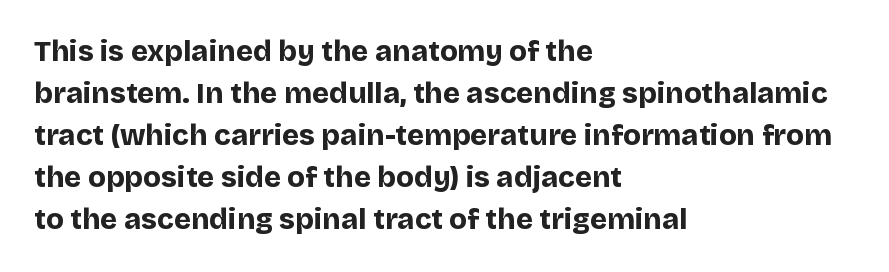
{"serif": "no", "italic": "no", "bold": "yes", "weight": "bold", "width": "normal", "stroke_contrast": "low", "x_height": "large", "monospaced": "no", "underline": "no", "align": "left", "line_spacing": "normal", "line_spacing_ratio": 1.45, "letter_spacing": "normal", "letter_spacing_em": 0.0, "glyph_px": 29}
